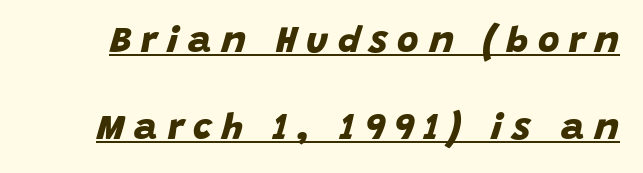
Q: Is the text bold? A: Yes.
Q: Is the typeface a serif or a sans-serif typeface? A: Sans-serif.
Q: Is the text underlined? A: Yes.
Q: Is the spacing between letters normal or unusually wide? A: Unusually wide.
Q: Is the spacing between lines tight, normal or loose? A: Loose.
Q: Width (condensed, normal, or wide)? A: Normal.
Q: Stroke contrast? A: Low.
Q: x-height? A: Large.
Q: Monospaced? A: No.
